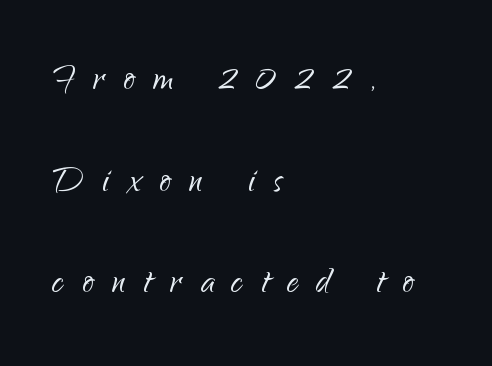
{"serif": "no", "bold": "no", "weight": "light", "width": "normal", "stroke_contrast": "low", "x_height": "small", "monospaced": "no", "underline": "no", "align": "left", "line_spacing": "loose", "line_spacing_ratio": 2.21, "letter_spacing": "wide", "letter_spacing_em": 0.4, "glyph_px": 46}
